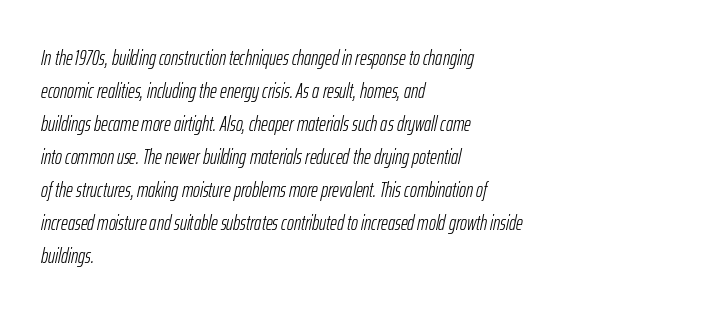
The image shows 21 px text type, italic (leaning right); set left-aligned, normal line spacing (1.57x), normal letter spacing, not underlined.
